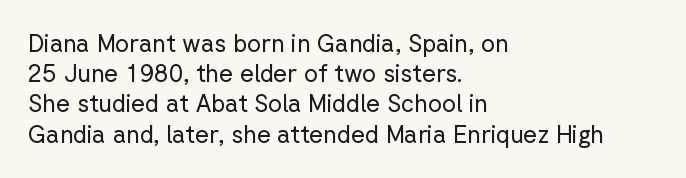
The image shows 24 px text type, upright; set left-aligned, normal line spacing (1.26x), normal letter spacing, not underlined.
